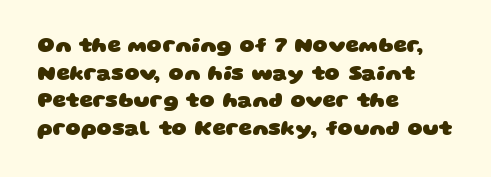
Summary of vertical rhythm: regular, with standard interline spacing. The tracking reads as untouched default to a designer's eye. The baseline area is clear. I'd describe the lettering as bold — thick and assertive. Short and long lines alike share a common starting point at left.
